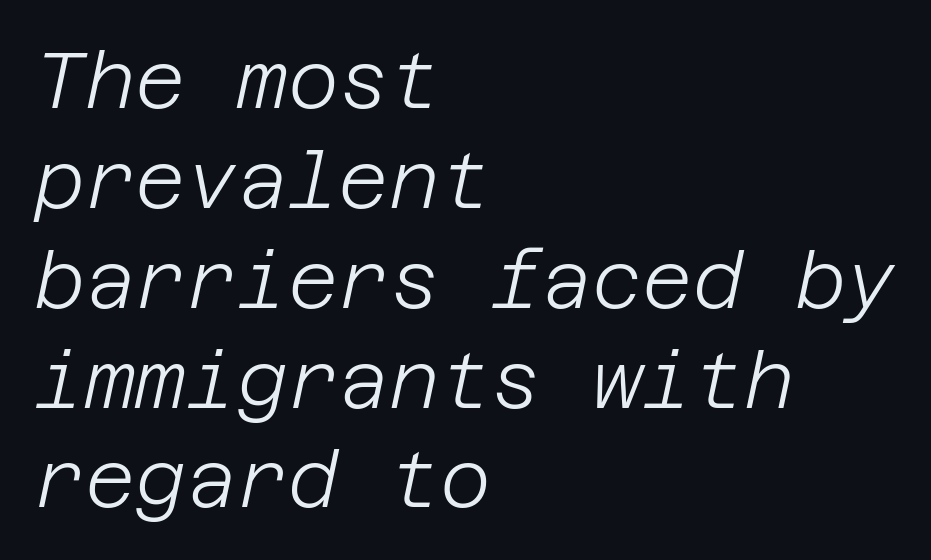
{"italic": "yes", "lean": "right", "slant_degrees": 12, "bold": "no", "weight": "light", "width": "normal", "stroke_contrast": "low", "x_height": "large", "underline": "no", "align": "left", "line_spacing": "normal", "line_spacing_ratio": 1.28, "letter_spacing": "normal", "letter_spacing_em": 0.0, "glyph_px": 78}
